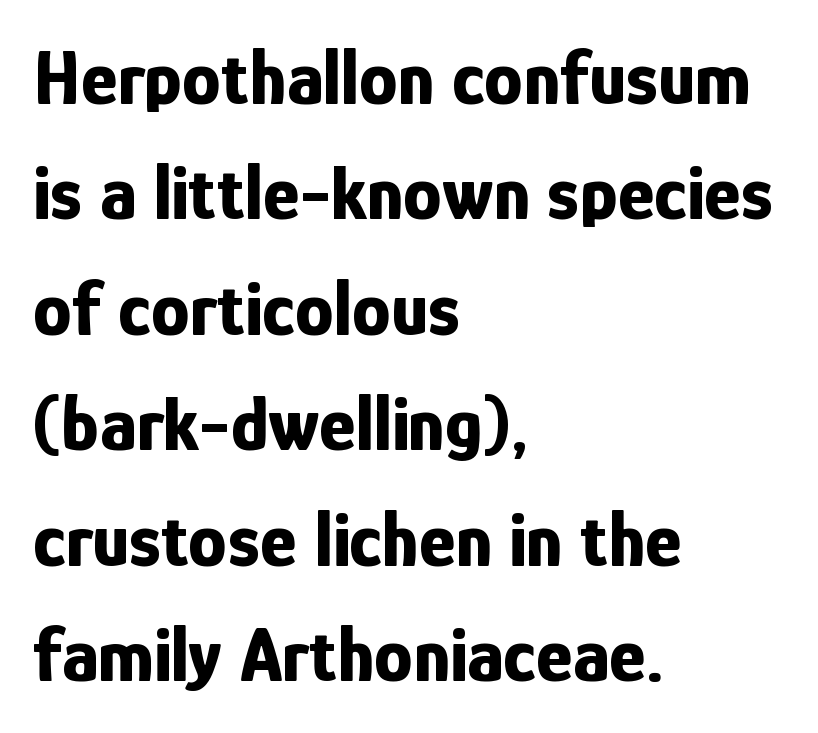
Here the designer chose a conventional face with non-uniform glyph widths. Look at the stroke-to-counter ratio: heavy, a bold. No feet cap the strokes, marking this as sans-serif type. The string is rendered with underlining switched off. Leading matches the norm, producing a regular column. The font's upright variant was chosen for this text.
